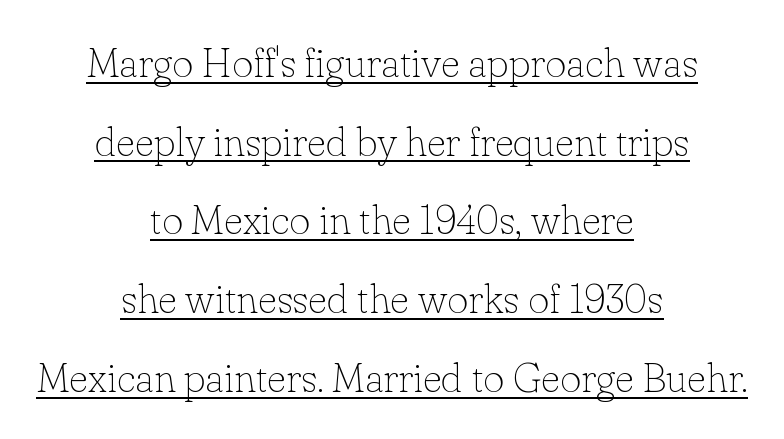
The vertical gap from one line to the next is large. Classification — serif. The passage shown is not bold in any degree. This is roman type, the default non-slanted kind. Beneath each row of characters lies a ruled line.
